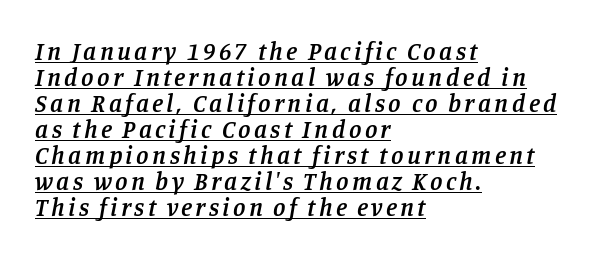
Leftover space on each line is placed entirely after the last word. Quick note: interline space is minimal. Heft: intermediate — a semibold. You can see a thin bar hugging the bottom of the glyphs. Posture: slanted.
